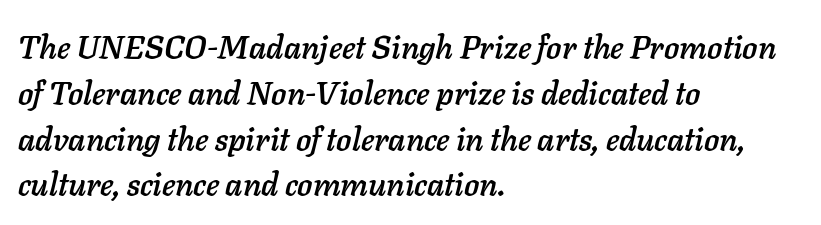
{"italic": "yes", "lean": "right", "slant_degrees": 11, "width": "normal", "stroke_contrast": "low", "x_height": "medium", "monospaced": "no", "underline": "no", "align": "left", "line_spacing": "normal", "line_spacing_ratio": 1.43, "letter_spacing": "normal", "letter_spacing_em": 0.0, "glyph_px": 32}
